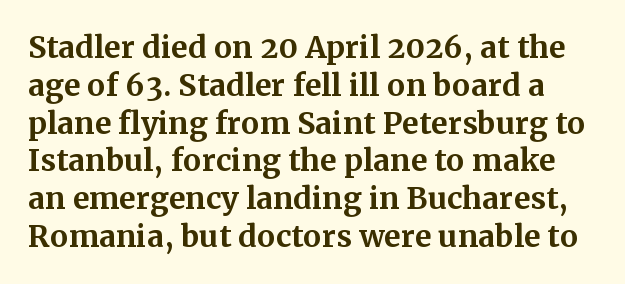
The image shows 30 px bold serif type, upright; set normal line spacing (1.26x), normal letter spacing, not underlined; medium stroke contrast and a medium x-height.
